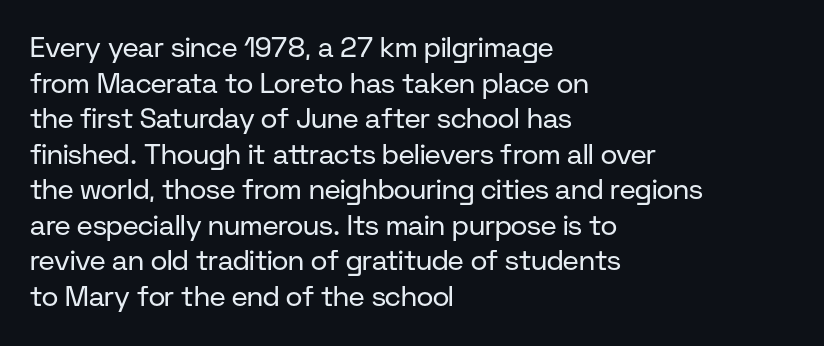
{"serif": "no", "italic": "no", "bold": "no", "weight": "regular", "width": "normal", "stroke_contrast": "low", "x_height": "medium", "monospaced": "no", "underline": "no", "align": "left", "line_spacing": "normal", "line_spacing_ratio": 1.27, "letter_spacing": "normal", "letter_spacing_em": 0.0, "glyph_px": 28}
